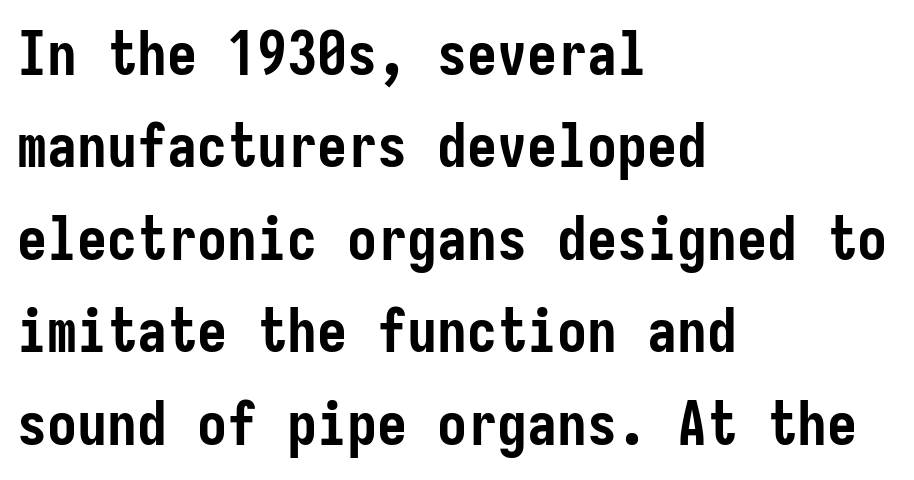
Q: Is the text bold? A: Yes.
Q: Is the text italic (slanted)? A: No, it is upright.
Q: Is the typeface a serif or a sans-serif typeface? A: Sans-serif.
Q: Is the text underlined? A: No.
Q: How is the paragraph aligned? A: Left-aligned.
Q: Is the spacing between letters normal or unusually wide? A: Normal.
Q: Is the spacing between lines tight, normal or loose? A: Normal.
Q: Width (condensed, normal, or wide)? A: Condensed.
Q: Stroke contrast? A: Low.
Q: x-height? A: Medium.
